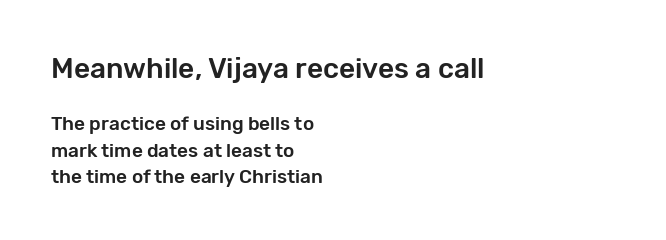
Q: Is the text italic (slanted)? A: No, it is upright.
Q: Is the typeface a serif or a sans-serif typeface? A: Sans-serif.
Q: Is the text underlined? A: No.
Q: How is the paragraph aligned? A: Left-aligned.
Q: Is the spacing between letters normal or unusually wide? A: Normal.
Q: Is the spacing between lines tight, normal or loose? A: Normal.
Q: Which block of text is set in a larger size, the first (top) or the second (bottom)? A: The first (top) one.
Q: Width (condensed, normal, or wide)? A: Normal.
Q: Stroke contrast? A: Low.
Q: x-height? A: Medium.
Q: Monospaced? A: No.
